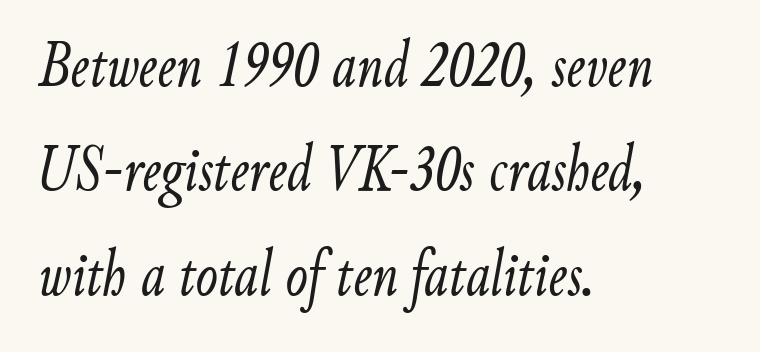
The image shows 66 px light, condensed type, italic (leaning right); set left-aligned, normal line spacing (1.58x), normal letter spacing, not underlined; low stroke contrast and a small x-height.
